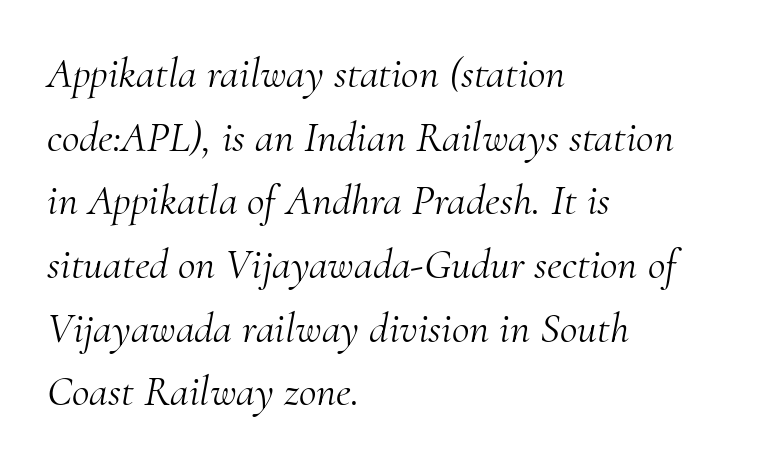
{"serif": "yes", "italic": "yes", "lean": "right", "slant_degrees": 10, "bold": "no", "weight": "light", "width": "normal", "stroke_contrast": "medium", "x_height": "small", "monospaced": "no", "underline": "no", "align": "left", "line_spacing": "normal", "line_spacing_ratio": 1.48, "letter_spacing": "normal", "letter_spacing_em": 0.0, "glyph_px": 43}
